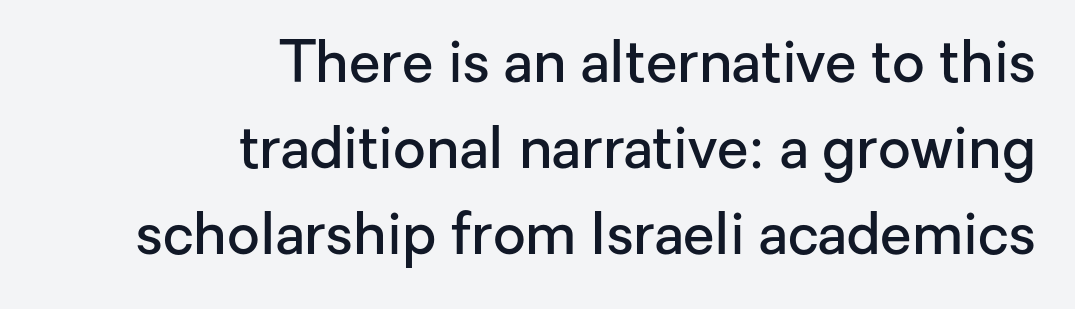
Posture: straight, roman, zero tilt. Tracking value appears to be zero — textbook default spacing. Short and long lines alike share a common ending point at right. Any mark beneath the type? The region is blank. The face used here is proportionally spaced, like ordinary book or web type.
